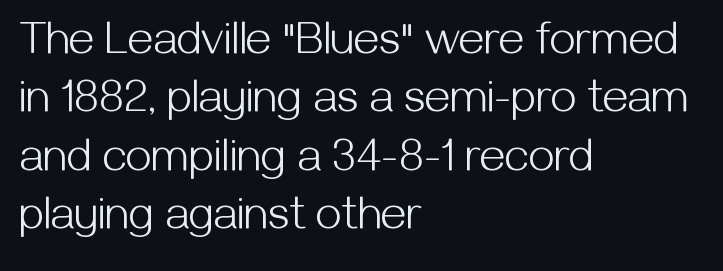
This sample uses an upright cut, with every glyph sitting square on the baseline. Students, note that the glyphs here touch the page at normal intervals. The words here are not underlined. Normally led — the rows are evenly, conventionally spaced. This is not heavy type; no bold has been used. You could not count columns in this text — the font is proportionally spaced.
